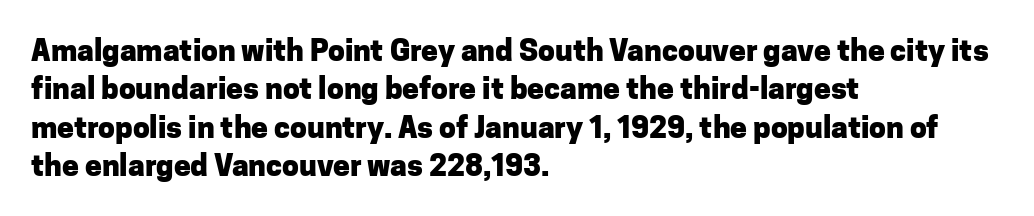
The image shows 30 px heavy sans-serif type, upright; set left-aligned, normal line spacing (1.28x), normal letter spacing, not underlined; low stroke contrast and a medium x-height.
